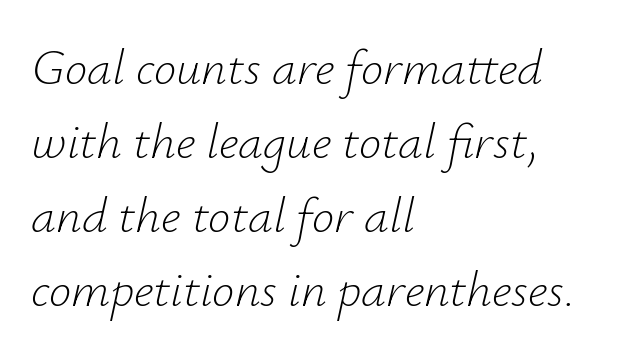
{"italic": "yes", "lean": "right", "slant_degrees": 12, "bold": "no", "weight": "light", "width": "normal", "stroke_contrast": "low", "x_height": "small", "monospaced": "no", "underline": "no", "align": "left", "line_spacing": "normal", "line_spacing_ratio": 1.48, "letter_spacing": "normal", "letter_spacing_em": 0.0, "glyph_px": 50}
